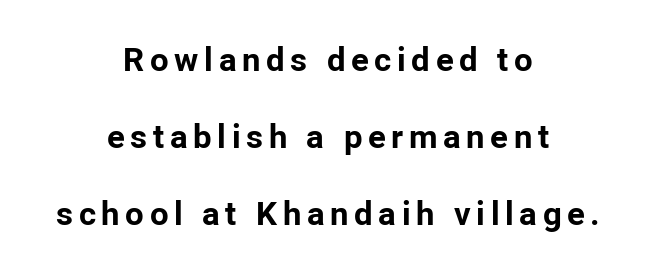
Widely set lines give the paragraph a tall, airy silhouette. You could not count columns in this text — the font is proportionally spaced. What kind of face is this? One without serifs — a sans. In terms of weight, the rendering is a true, heavy bold.
